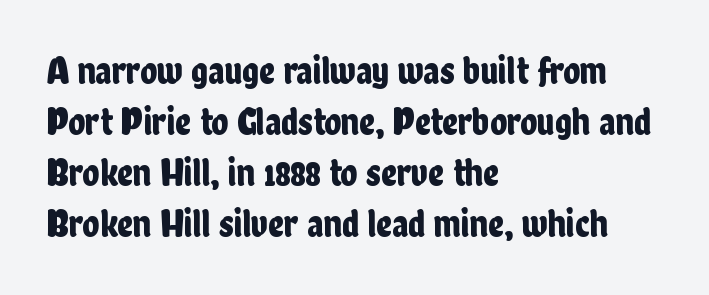
Baseline-to-baseline distance is the conventional proportion of letter height. The compositor pushed each line to the left boundary. Nothing unusual about the tracking: characters are spaced as the font intends. The passage shown is typed in a proportional face where columns would drift. The axis of the letterforms is exactly vertical.
